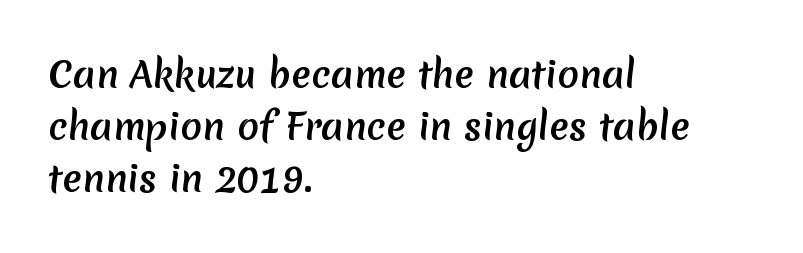
Q: Is the typeface a serif or a sans-serif typeface? A: Sans-serif.
Q: Is the text underlined? A: No.
Q: How is the paragraph aligned? A: Left-aligned.
Q: Is the spacing between letters normal or unusually wide? A: Normal.
Q: Is the spacing between lines tight, normal or loose? A: Normal.
Q: Width (condensed, normal, or wide)? A: Normal.
Q: Stroke contrast? A: Medium.
Q: x-height? A: Medium.
Q: Monospaced? A: No.
